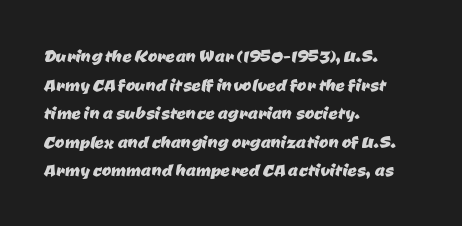
Q: Is the text underlined? A: No.
Q: How is the paragraph aligned? A: Left-aligned.
Q: Is the spacing between letters normal or unusually wide? A: Normal.
